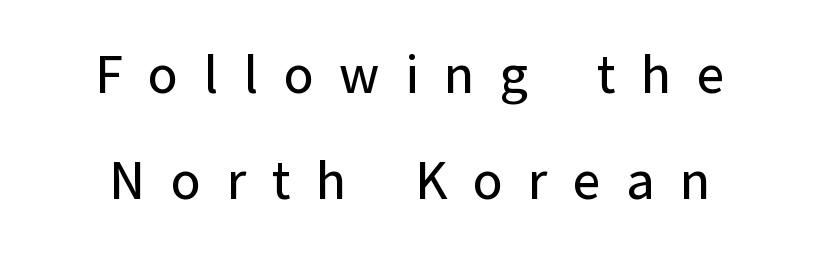
This sample has the flowing, uneven cadence of proportional lettering. Here the glyphs are tracked loosely, breaking word shapes into spaced letters. Stroke terminals: plain, sans-serif. Each line is balanced around a shared central axis. Designer's note — italics off, roman on.
